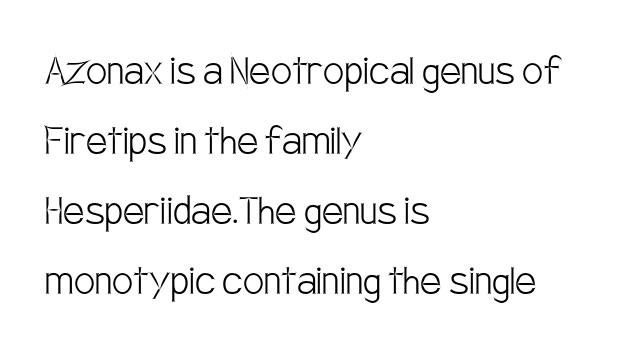
Q: Is the text bold? A: No.
Q: Is the text italic (slanted)? A: No, it is upright.
Q: Is the typeface a serif or a sans-serif typeface? A: Sans-serif.
Q: Is the text underlined? A: No.
Q: How is the paragraph aligned? A: Left-aligned.
Q: Is the spacing between letters normal or unusually wide? A: Normal.
Q: Is the spacing between lines tight, normal or loose? A: Normal.
Q: Width (condensed, normal, or wide)? A: Condensed.
Q: Stroke contrast? A: Low.
Q: x-height? A: Large.
Q: Monospaced? A: No.
